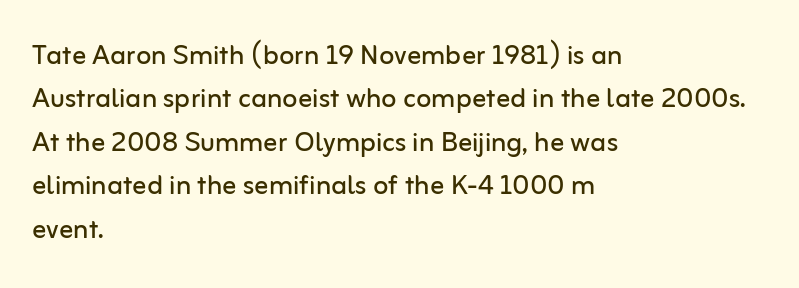
{"serif": "no", "italic": "no", "bold": "no", "weight": "regular", "width": "normal", "stroke_contrast": "low", "x_height": "medium", "monospaced": "no", "underline": "no", "align": "left", "line_spacing_ratio": 1.24, "letter_spacing": "normal", "letter_spacing_em": 0.0, "glyph_px": 35}
